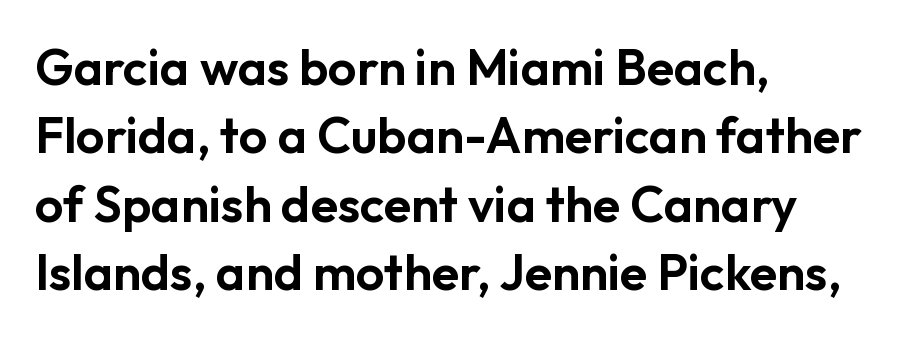
Q: Is the text italic (slanted)? A: No, it is upright.
Q: Is the typeface a serif or a sans-serif typeface? A: Sans-serif.
Q: Is the text underlined? A: No.
Q: How is the paragraph aligned? A: Left-aligned.
Q: Is the spacing between letters normal or unusually wide? A: Normal.
Q: Is the spacing between lines tight, normal or loose? A: Normal.
Q: Width (condensed, normal, or wide)? A: Normal.
Q: Stroke contrast? A: Low.
Q: x-height? A: Medium.
Q: Monospaced? A: No.
